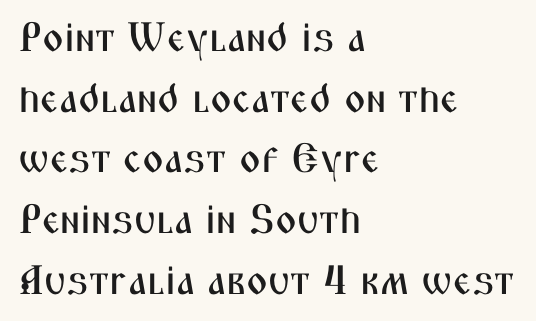
The image shows 41 px condensed sans-serif type, upright; set left-aligned, normal line spacing (1.48x), normal letter spacing, not underlined; medium stroke contrast and a medium x-height.
